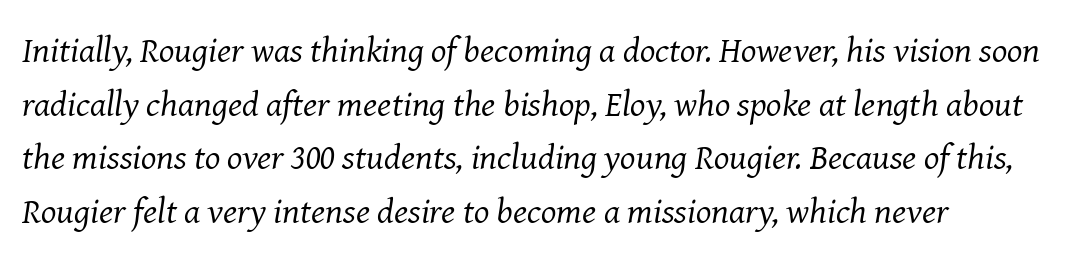
Q: Is the text bold? A: No.
Q: Is the text italic (slanted)? A: Yes, it leans right by about 8 degrees.
Q: Is the typeface a serif or a sans-serif typeface? A: Serif.
Q: Is the text underlined? A: No.
Q: Is the spacing between letters normal or unusually wide? A: Normal.
Q: Is the spacing between lines tight, normal or loose? A: Normal.
Q: Width (condensed, normal, or wide)? A: Normal.
Q: Stroke contrast? A: Medium.
Q: x-height? A: Medium.
Q: Monospaced? A: No.
